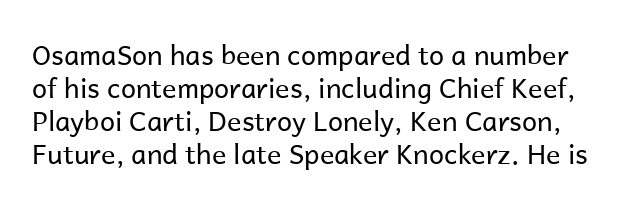
Q: Is the text bold? A: No.
Q: Is the text italic (slanted)? A: No, it is upright.
Q: Is the text underlined? A: No.
Q: Is the spacing between letters normal or unusually wide? A: Normal.
